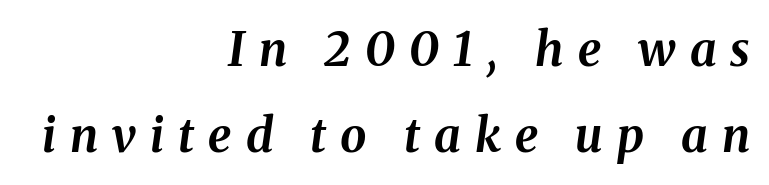
When letters slant like this, we call the style italic. The rendering anchors every line to the right-hand side. Descender tails drop into unmarked territory. Typesetter's note: full bold, strokes at maximum text heaviness. The tracking reads as deliberately expanded to a designer's eye.
